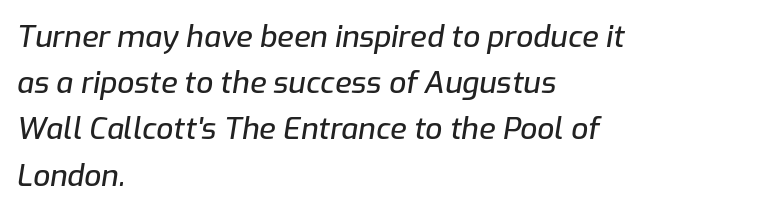
{"italic": "yes", "lean": "right", "slant_degrees": 9, "width": "normal", "stroke_contrast": "low", "x_height": "medium", "monospaced": "no", "underline": "no", "align": "left", "line_spacing": "normal", "line_spacing_ratio": 1.54, "letter_spacing": "normal", "letter_spacing_em": 0.0, "glyph_px": 30}
